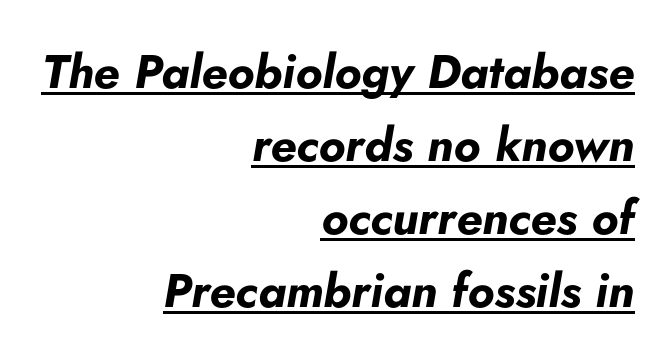
The image shows 47 px bold type, italic (leaning right); set right-aligned, normal line spacing (1.55x), normal letter spacing, underlined; low stroke contrast and a small x-height.
